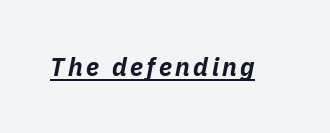
Q: Is the text bold? A: Yes.
Q: Is the text italic (slanted)? A: Yes, it leans right by about 11 degrees.
Q: Is the text underlined? A: Yes.
